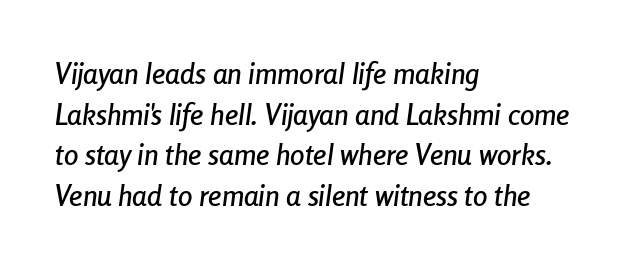
The image shows 29 px condensed type, italic (leaning right); set left-aligned, normal line spacing (1.4x), normal letter spacing, not underlined; low stroke contrast and a medium x-height.
